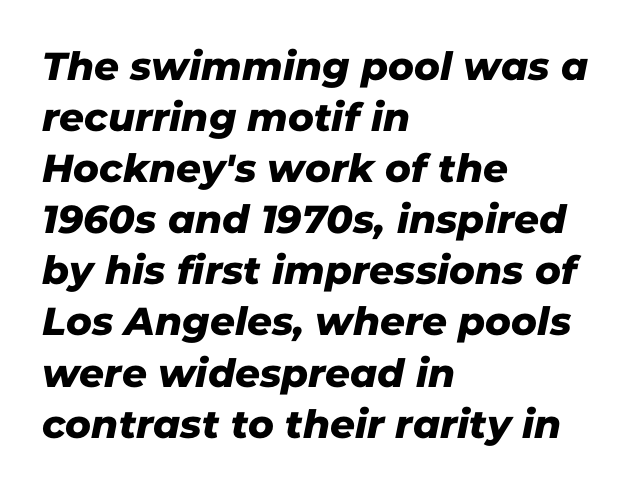
Regarding serifs, this sample does without them. The string is rendered with underlining switched off. A typesetter would call this proportional, since set widths differ per character. Glyph-to-glyph distance matches everyday printed text. The rows are spaced the way most documents space them. Alignment: flush left.
